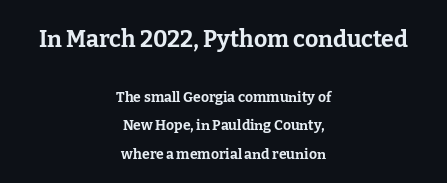
{"italic": "no", "bold": "yes", "underline": "no", "align": "center", "line_spacing": "loose", "line_spacing_ratio": 2.05, "letter_spacing": "normal", "letter_spacing_em": 0.0, "larger_block": "first", "size_ratio": 1.64, "glyph_px": 23}
